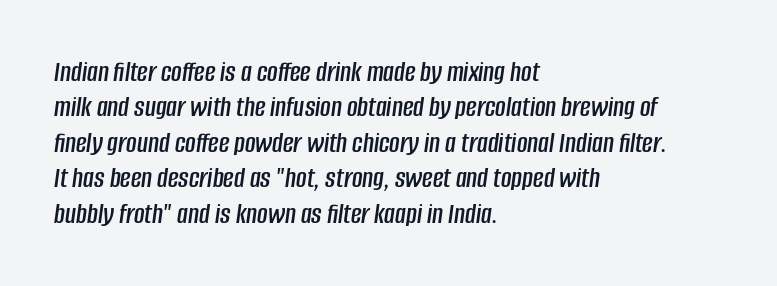
{"italic": "yes", "lean": "right", "slant_degrees": 8, "width": "condensed", "stroke_contrast": "low", "x_height": "large", "monospaced": "no", "underline": "no", "align": "left", "line_spacing_ratio": 1.22, "letter_spacing": "normal", "letter_spacing_em": 0.0, "glyph_px": 29}
